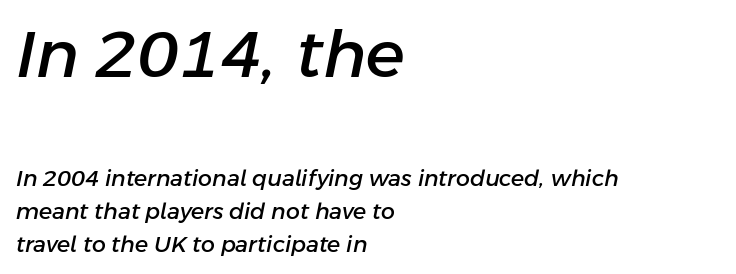
The rag falls on the right side of this text block. A typesetter would mark this as italic. The gap between lines stays unmarked. The composition opens big and finishes small. Nothing unusual about the tracking: characters are spaced as the font intends.
